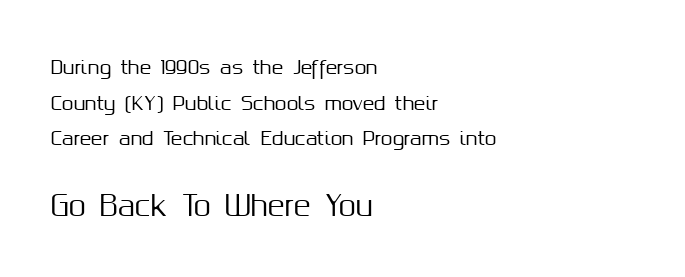
The image shows 28 px sans-serif type, upright; set left-aligned, line spacing 1.88x, normal letter spacing, not underlined; the second (bottom) block is 1.47x larger; medium stroke contrast and a medium x-height.
